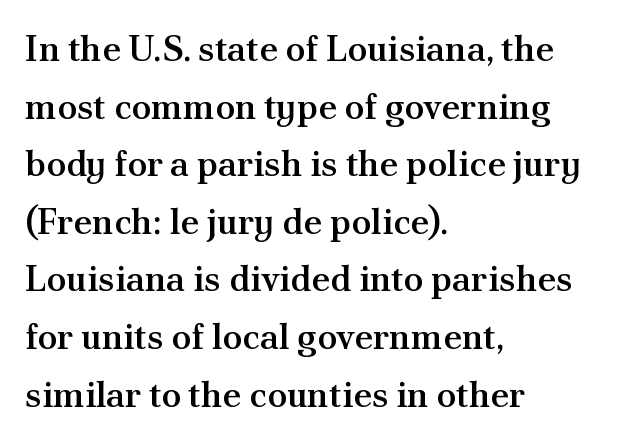
{"serif": "yes", "italic": "no", "bold": "semi", "weight": "semibold", "width": "normal", "stroke_contrast": "medium", "x_height": "small", "monospaced": "no", "underline": "no", "align": "left", "line_spacing": "normal", "line_spacing_ratio": 1.6, "letter_spacing": "normal", "letter_spacing_em": 0.0, "glyph_px": 36}
